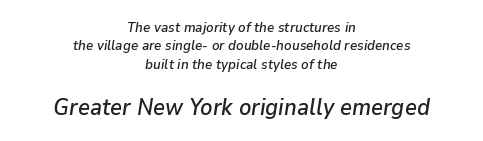
The image shows 23 px text type, italic (leaning right); set centered, normal line spacing (1.32x), normal letter spacing, not underlined; the second (bottom) block is 1.64x larger.
